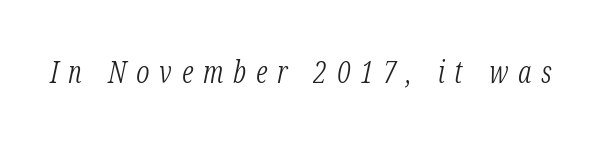
The string is rendered with underlining switched off. The type family on display is of the serif kind. The face used here is proportionally spaced, like ordinary book or web type. A typesetter would mark this as italic.
